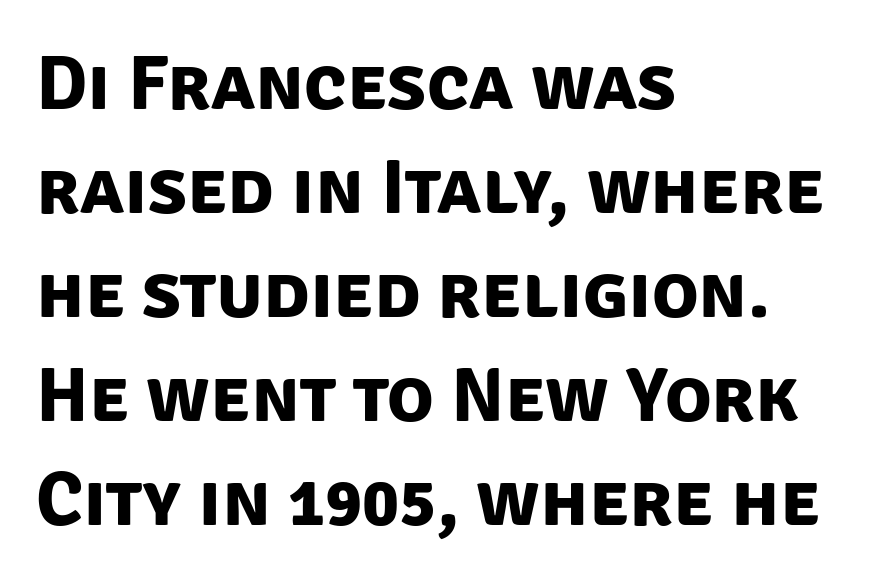
{"serif": "no", "bold": "yes", "weight": "bold", "width": "normal", "stroke_contrast": "low", "x_height": "large", "monospaced": "no", "underline": "no", "align": "left", "line_spacing": "normal", "line_spacing_ratio": 1.35, "letter_spacing": "normal", "letter_spacing_em": 0.0, "glyph_px": 77}
